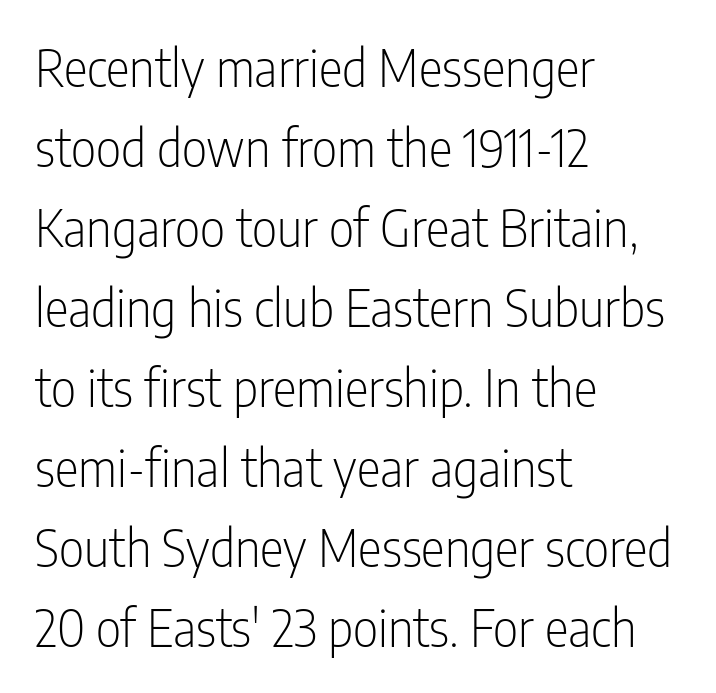
Q: Is the text bold? A: No.
Q: Is the text italic (slanted)? A: No, it is upright.
Q: Is the typeface a serif or a sans-serif typeface? A: Sans-serif.
Q: Is the text underlined? A: No.
Q: How is the paragraph aligned? A: Left-aligned.
Q: Is the spacing between letters normal or unusually wide? A: Normal.
Q: Is the spacing between lines tight, normal or loose? A: Normal.
Q: Width (condensed, normal, or wide)? A: Condensed.
Q: Stroke contrast? A: Low.
Q: x-height? A: Medium.
Q: Monospaced? A: No.
